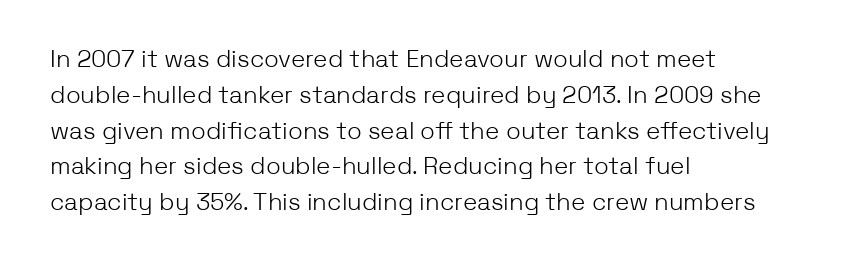
The setting favours the left margin, as ordinary paragraphs usually do. Upright lettering throughout. Letter spacing: default. No chunkiness to these letters — they're not bold.
